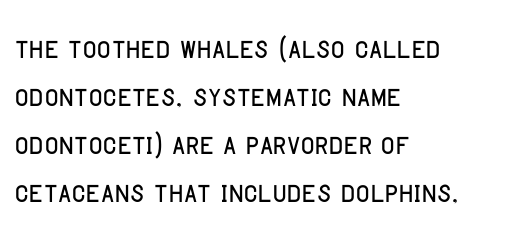
Q: Is the text italic (slanted)? A: No, it is upright.
Q: Is the typeface a serif or a sans-serif typeface? A: Sans-serif.
Q: Is the text underlined? A: No.
Q: How is the paragraph aligned? A: Left-aligned.
Q: Is the spacing between letters normal or unusually wide? A: Normal.
Q: Is the spacing between lines tight, normal or loose? A: Normal.
Q: Width (condensed, normal, or wide)? A: Condensed.
Q: Stroke contrast? A: Low.
Q: x-height? A: Large.
Q: Monospaced? A: No.
